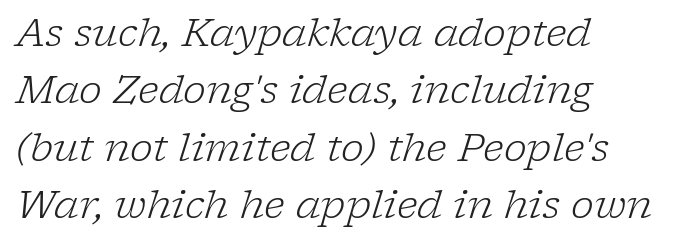
The image shows 39 px light serif type, italic (leaning right); set left-aligned, normal line spacing (1.47x), normal letter spacing, not underlined; low stroke contrast and a medium x-height.
